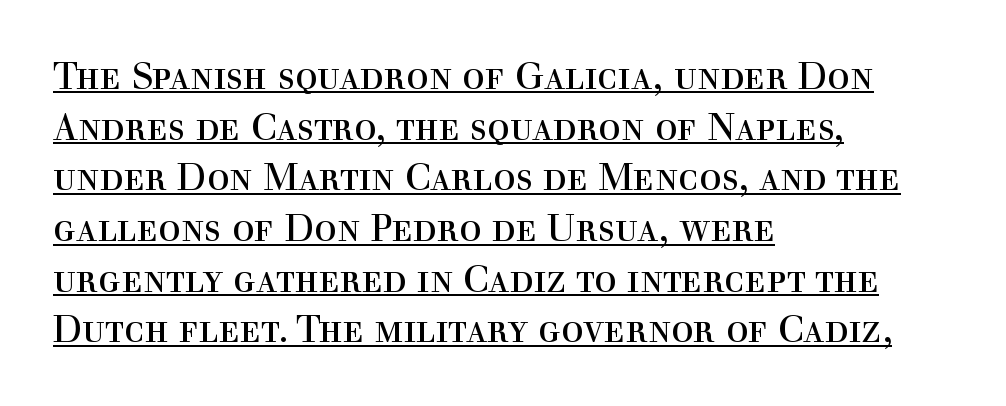
You can see a thin bar hugging the bottom of the glyphs. Spacing verdict: proportional, widths tailored to each character. Typeset ragged right — the left edge is the straight one. This rendering leaves character spacing at its baseline value. Compared with typical paragraphs, the rows here are spaced about the same.
